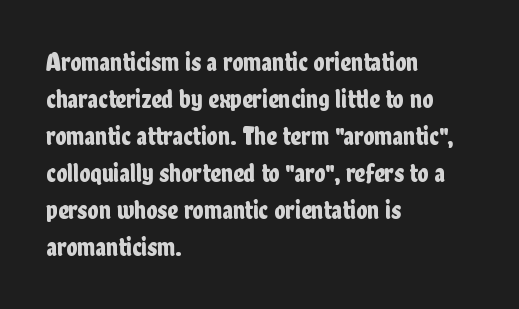
The image shows 26 px text type, upright; set left-aligned, normal line spacing (1.42x), normal letter spacing, not underlined.
